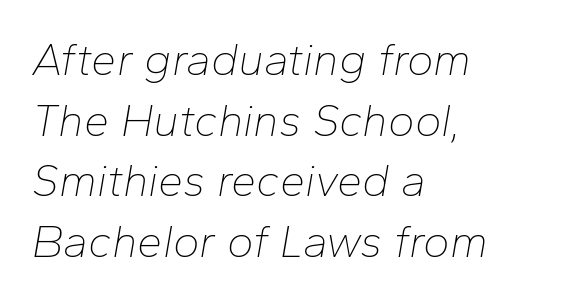
The image shows 45 px thin type, italic (leaning right); set left-aligned, normal line spacing (1.35x), normal letter spacing, not underlined; low stroke contrast and a medium x-height.
